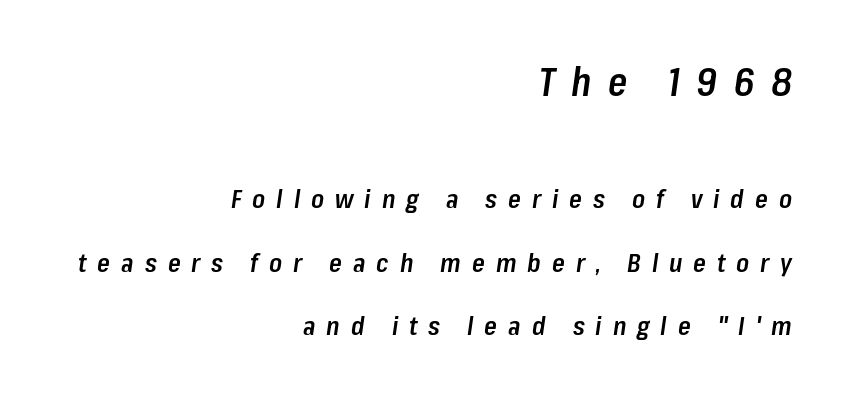
The paragraph shown leans on its right margin. The space directly below the letters is spotless. These lines carry some extra weight — a demibold, not a full bold. Look at the tracking — it's clearly loosened, letters drifting apart.
